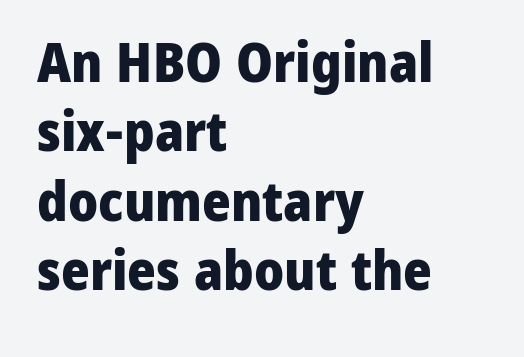
{"serif": "no", "italic": "no", "bold": "yes", "weight": "heavy", "width": "normal", "stroke_contrast": "low", "x_height": "medium", "monospaced": "no", "underline": "no", "align": "left", "line_spacing": "normal", "line_spacing_ratio": 1.26, "letter_spacing": "normal", "letter_spacing_em": 0.0, "glyph_px": 55}
